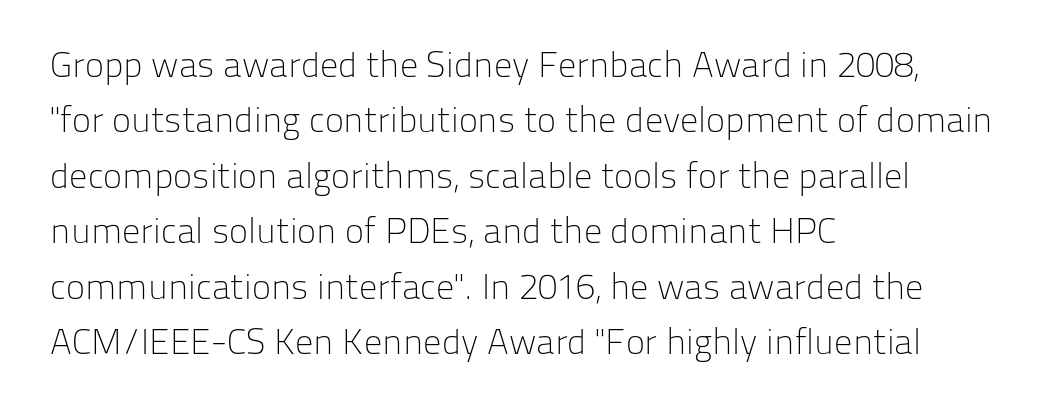
The image shows 36 px light sans-serif type, upright; set left-aligned, normal line spacing (1.54x), normal letter spacing, not underlined; low stroke contrast and a medium x-height.
